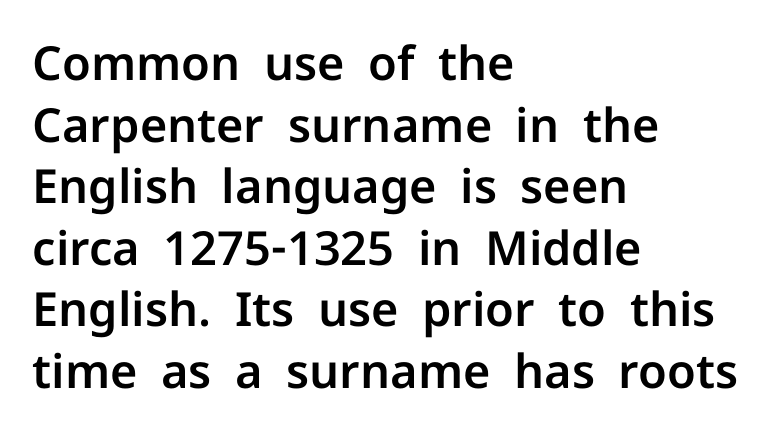
The image shows 47 px sans-serif type, upright; set left-aligned, normal line spacing (1.31x), normal letter spacing, not underlined; low stroke contrast and a medium x-height.
